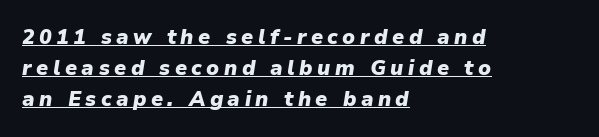
Q: Is the text bold? A: Yes.
Q: Is the text italic (slanted)? A: Yes, it leans right by about 9 degrees.
Q: Is the text underlined? A: Yes.
Q: How is the paragraph aligned? A: Left-aligned.
Q: Is the spacing between letters normal or unusually wide? A: Unusually wide.
Q: Is the spacing between lines tight, normal or loose? A: Normal.
